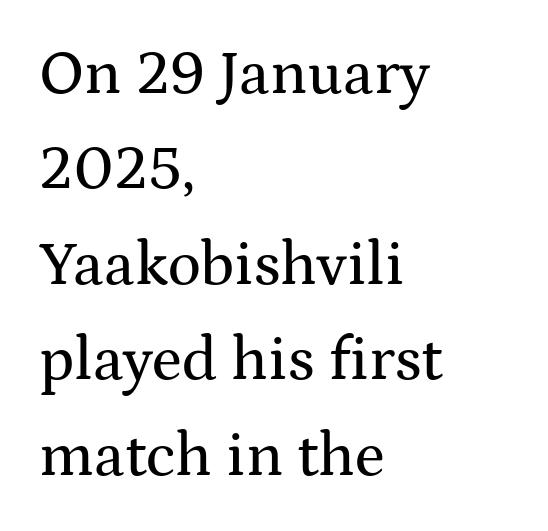
The image shows 62 px wide serif type, upright; set left-aligned, normal line spacing (1.54x), normal letter spacing, not underlined; medium stroke contrast and a medium x-height.
